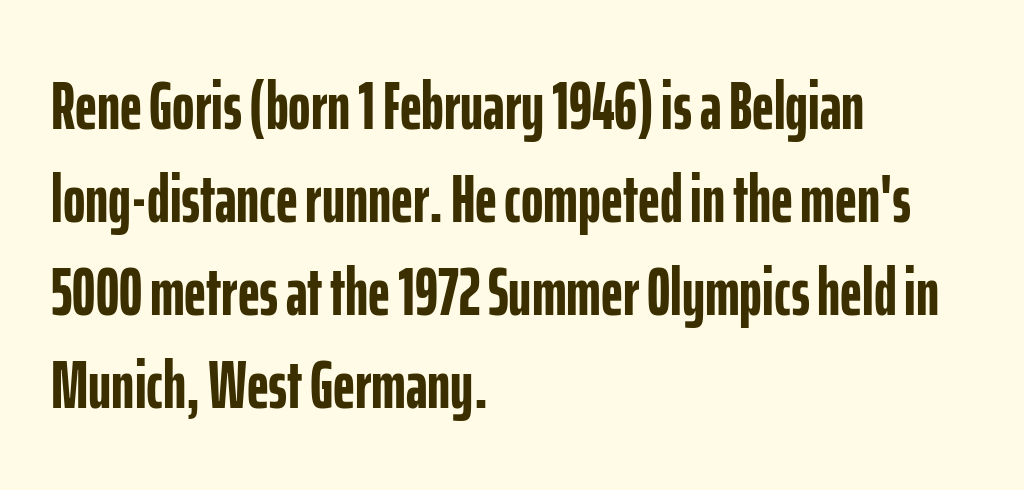
The image shows 68 px semibold, condensed sans-serif type, upright; set left-aligned, normal line spacing (1.37x), normal letter spacing, not underlined; low stroke contrast and a medium x-height.
